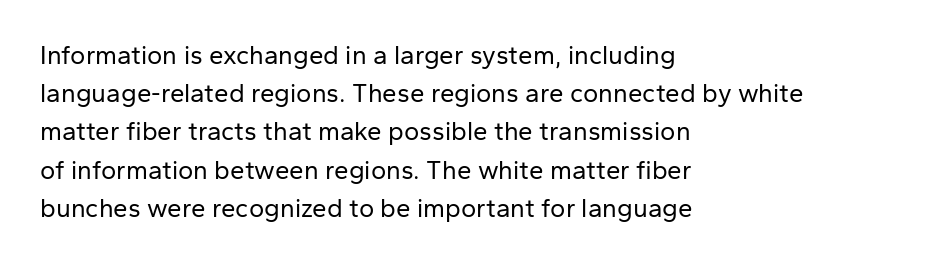
The vertical gap from one line to the next is medium. Quick note: underline off. The characters are drawn with everyday or finer stroke widths. A typesetter would mark this as roman, not italic. Caption: multi-line text, flush left, ragged right.
